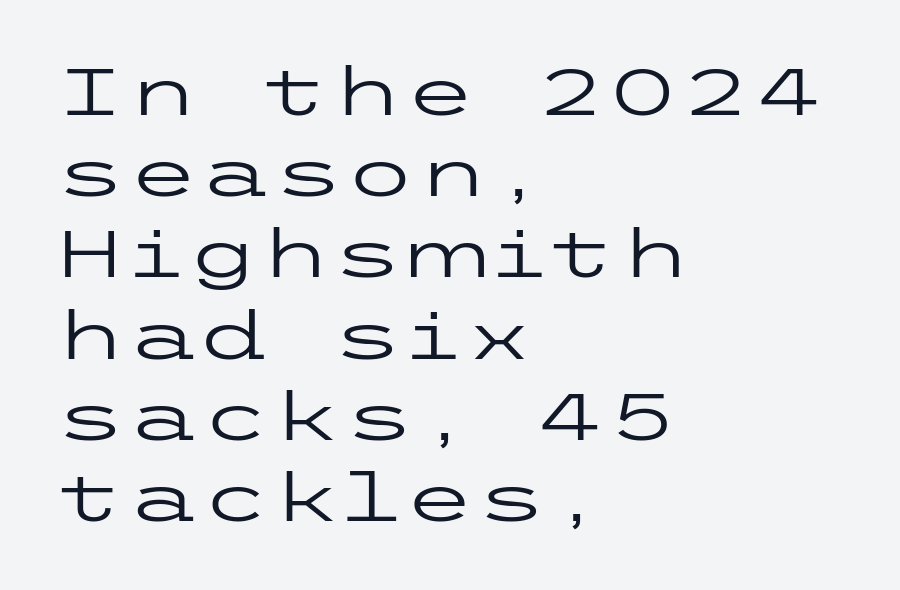
The image shows 66 px regular-weight, wide sans-serif type, upright; set left-aligned, line spacing 1.23x, normal letter spacing, not underlined; low stroke contrast and a medium x-height.
